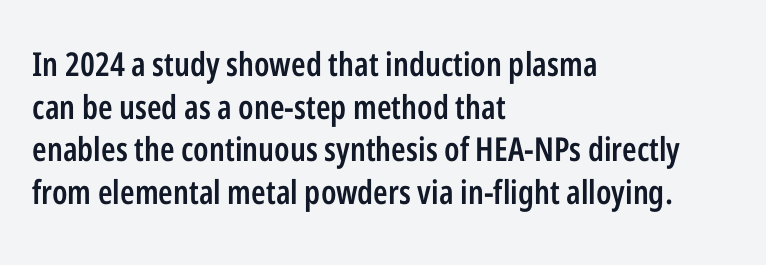
The image shows 33 px semibold, condensed sans-serif type, upright; set left-aligned, normal line spacing (1.29x), normal letter spacing, not underlined; low stroke contrast and a medium x-height.
